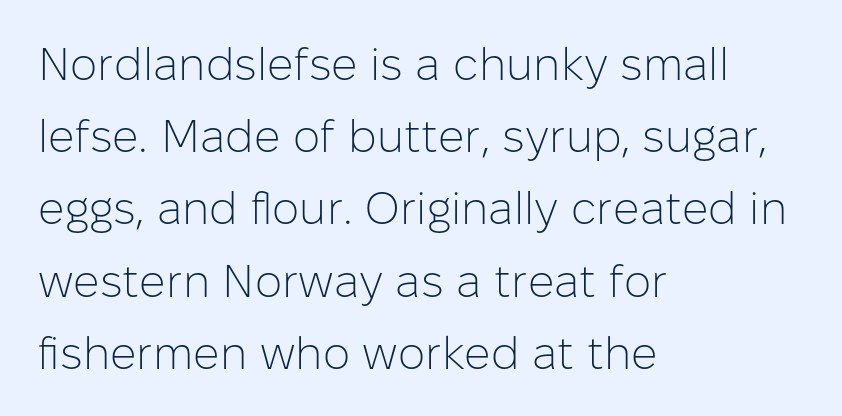
The image shows 46 px light sans-serif type, upright; set left-aligned, normal line spacing (1.57x), normal letter spacing, not underlined; low stroke contrast and a medium x-height.
